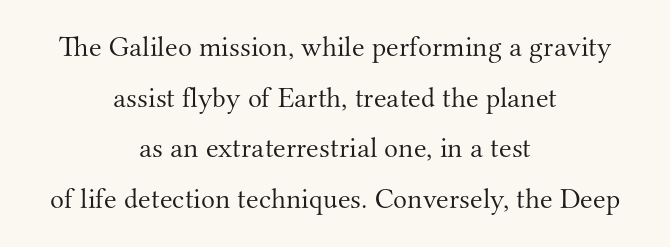
The image shows 29 px light serif type, upright; set centered, line spacing 1.75x, normal letter spacing, not underlined; medium stroke contrast and a small x-height.
